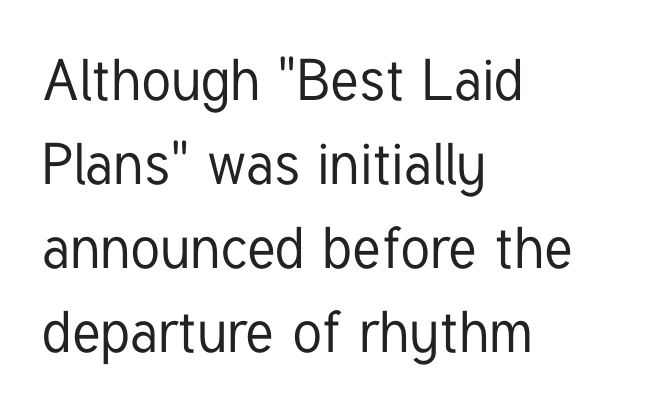
Q: Is the text italic (slanted)? A: No, it is upright.
Q: Is the typeface a serif or a sans-serif typeface? A: Sans-serif.
Q: Is the text underlined? A: No.
Q: How is the paragraph aligned? A: Left-aligned.
Q: Is the spacing between letters normal or unusually wide? A: Normal.
Q: Is the spacing between lines tight, normal or loose? A: Normal.
Q: Width (condensed, normal, or wide)? A: Condensed.
Q: Stroke contrast? A: Low.
Q: x-height? A: Medium.
Q: Monospaced? A: No.
